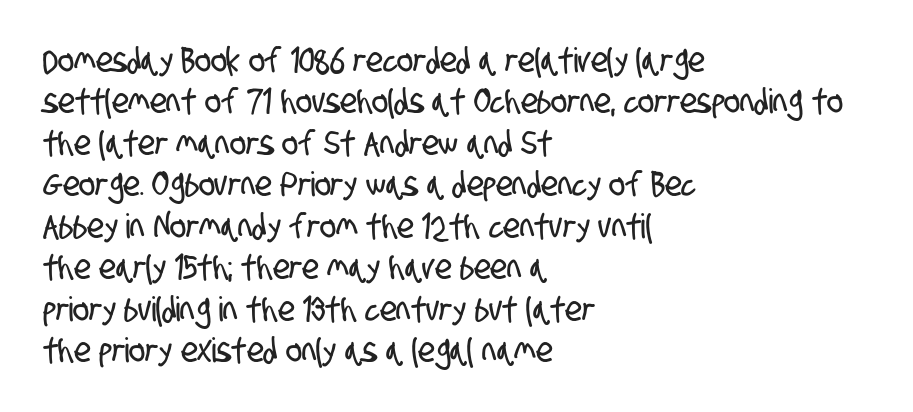
{"serif": "no", "width": "condensed", "stroke_contrast": "low", "x_height": "large", "monospaced": "no", "underline": "no", "align": "left", "line_spacing_ratio": 1.22, "letter_spacing": "normal", "letter_spacing_em": 0.0, "glyph_px": 34}
